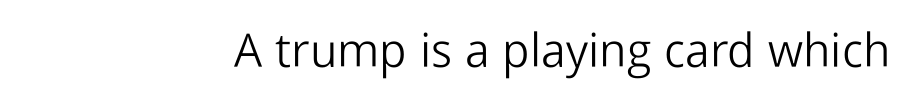
Classification — sans serif. These lines keep a tight, regular rhythm from letter to letter. Note the varied advance widths — an 'i' is clearly narrower than an 'm'. Nope, not italic — everything's standing straight.
